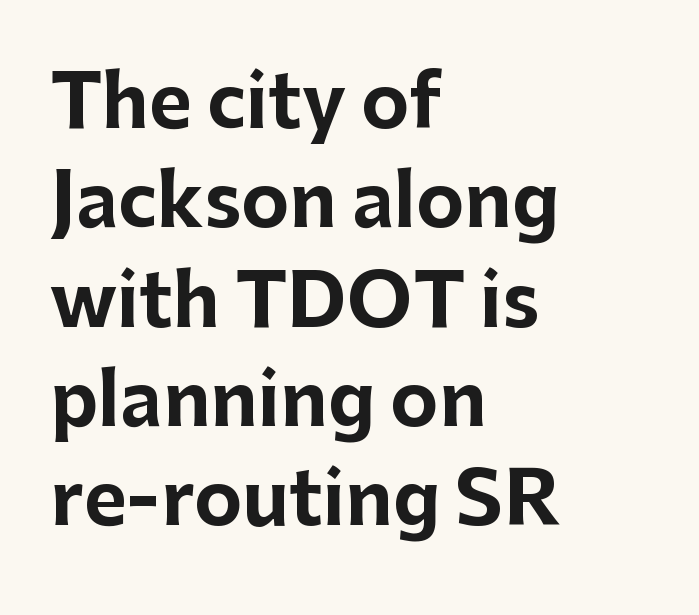
Q: Is the text bold? A: Yes.
Q: Is the text italic (slanted)? A: No, it is upright.
Q: Is the typeface a serif or a sans-serif typeface? A: Sans-serif.
Q: Is the text underlined? A: No.
Q: How is the paragraph aligned? A: Left-aligned.
Q: Is the spacing between letters normal or unusually wide? A: Normal.
Q: Is the spacing between lines tight, normal or loose? A: Normal.
Q: Width (condensed, normal, or wide)? A: Normal.
Q: Stroke contrast? A: Low.
Q: x-height? A: Medium.
Q: Monospaced? A: No.
